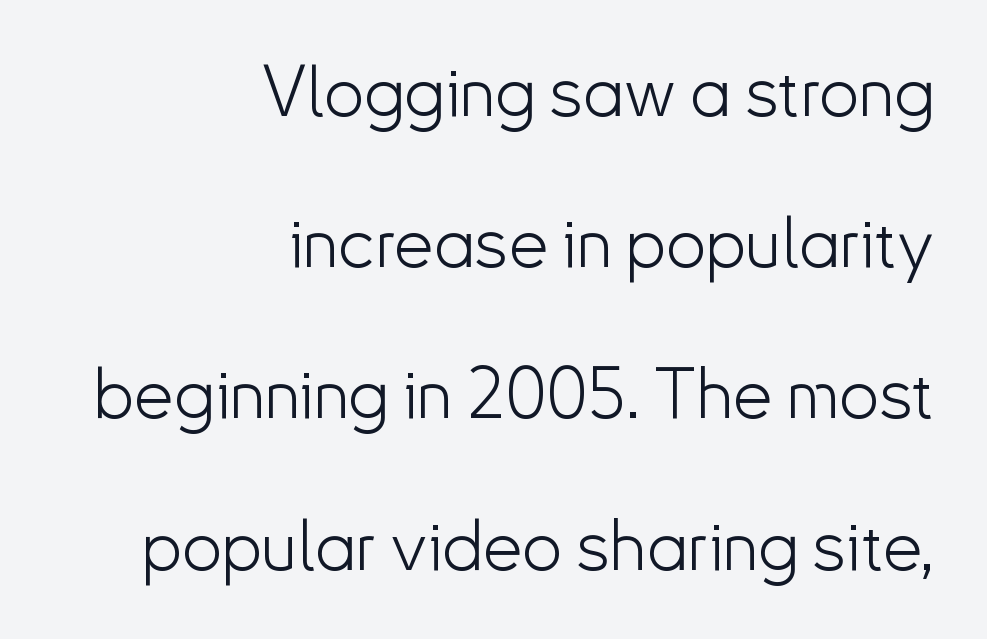
This sample trades compactness for vertical openness between lines. Caption: multi-line text, flush right, ragged left. Observe the ordinary spacing: letters are neighbours, not strangers. Only glyphs here, with clear space below each row.
